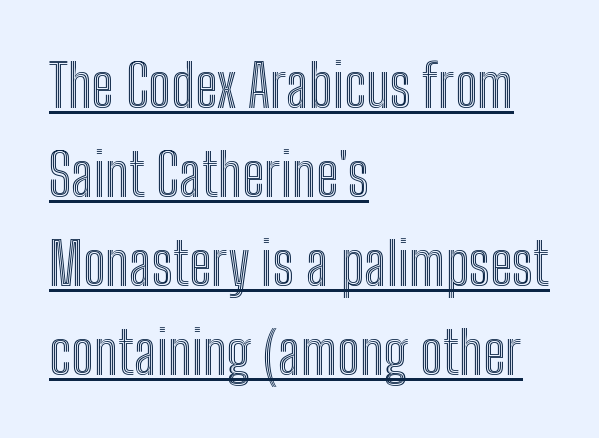
Ordinary non-slanted type is in use. Underlining? Definitely there. The paragraph shown leans on its left margin. Honestly, the row spacing looks completely unremarkable. The rendering uses natural spacing where letterforms have individual widths. The line texture is even and compact thanks to regular tracking.
